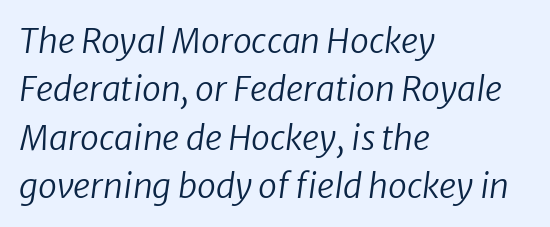
{"serif": "no", "bold": "no", "weight": "regular", "width": "normal", "stroke_contrast": "low", "x_height": "medium", "monospaced": "no", "underline": "no", "align": "left", "line_spacing": "normal", "line_spacing_ratio": 1.42, "letter_spacing": "normal", "letter_spacing_em": 0.0, "glyph_px": 34}
